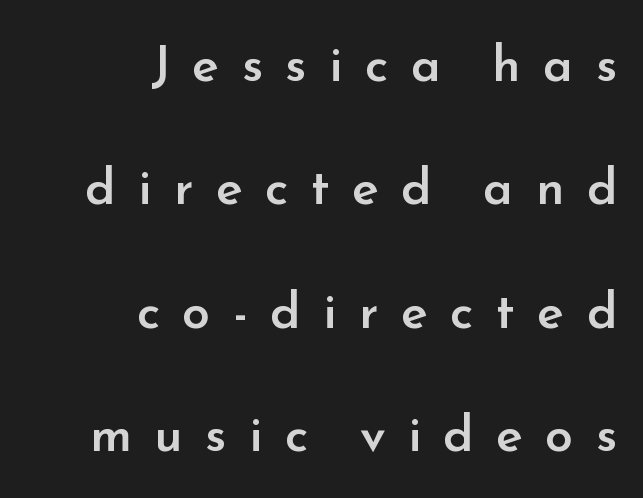
The image shows 50 px semibold sans-serif type, upright; set right-aligned, loose line spacing (2.47x), unusually wide letter spacing (+0.45 em), not underlined; low stroke contrast and a small x-height.
